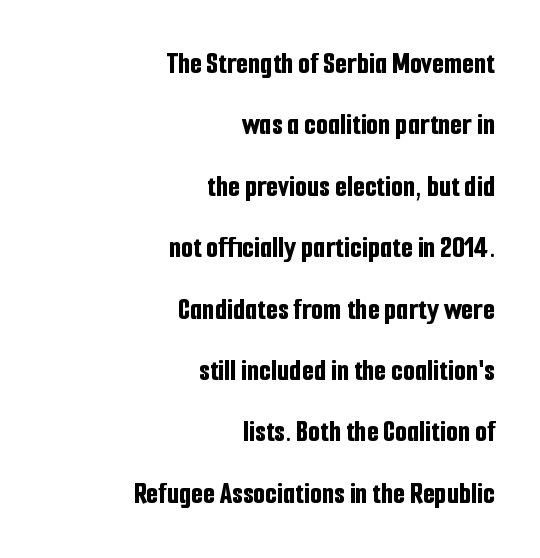
{"serif": "no", "italic": "no", "bold": "yes", "weight": "bold", "width": "condensed", "stroke_contrast": "low", "x_height": "medium", "monospaced": "no", "underline": "no", "align": "right", "line_spacing": "loose", "line_spacing_ratio": 1.98, "letter_spacing": "normal", "letter_spacing_em": 0.0, "glyph_px": 31}
